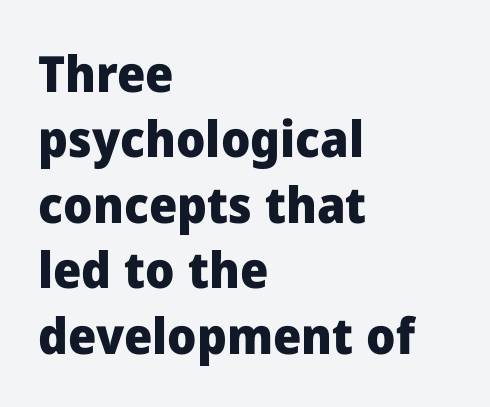
The image shows 50 px heavy sans-serif type, upright; set left-aligned, normal line spacing (1.31x), normal letter spacing, not underlined; low stroke contrast and a medium x-height.
